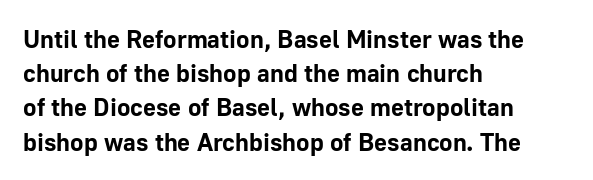
The lines in this sample share a left origin and differ only in where they stop. Summary of vertical rhythm: regular, with standard interline spacing. Italic: no, the glyphs are upright roman. The letterforms sit shoulder to shoulder at normal distance. Set as a true bold cut, around the 700 mark. The baseline area is clear.
